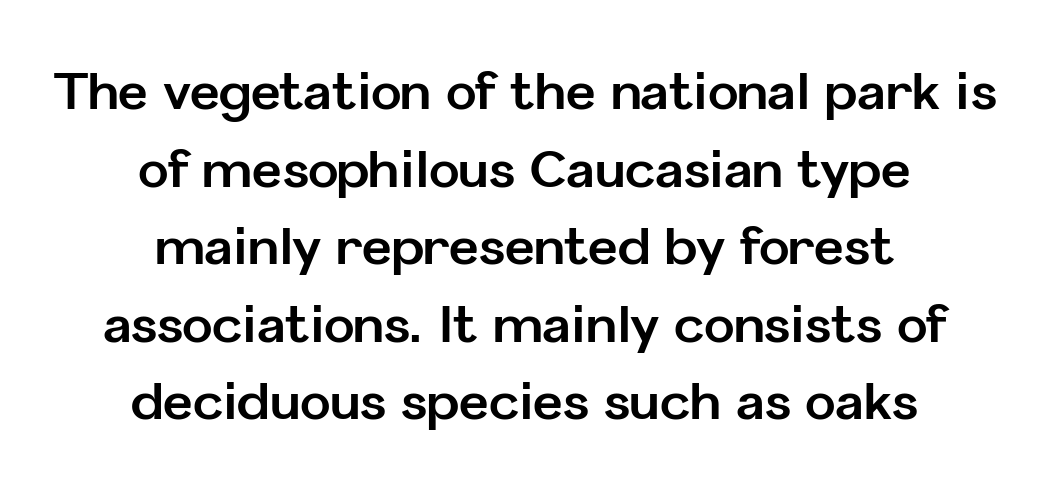
{"serif": "no", "italic": "no", "bold": "yes", "weight": "bold", "width": "normal", "stroke_contrast": "low", "x_height": "medium", "monospaced": "no", "underline": "no", "align": "center", "line_spacing": "normal", "line_spacing_ratio": 1.52, "letter_spacing": "normal", "letter_spacing_em": 0.0, "glyph_px": 51}
